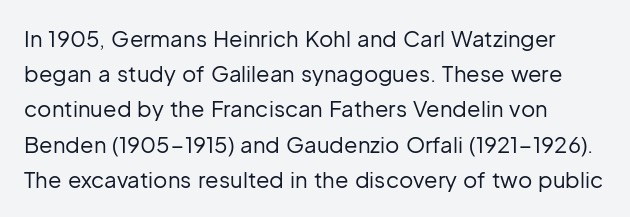
{"italic": "no", "bold": "no", "underline": "no", "align": "left", "line_spacing": "normal", "line_spacing_ratio": 1.6, "letter_spacing": "normal", "letter_spacing_em": 0.0, "glyph_px": 22}
